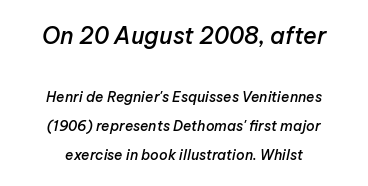
Q: Is the text bold? A: Semi-bold.
Q: Is the text italic (slanted)? A: Yes, it leans right by about 12 degrees.
Q: Is the text underlined? A: No.
Q: How is the paragraph aligned? A: Centered.
Q: Is the spacing between letters normal or unusually wide? A: Normal.
Q: Is the spacing between lines tight, normal or loose? A: Loose.
Q: Which block of text is set in a larger size, the first (top) or the second (bottom)? A: The first (top) one.
